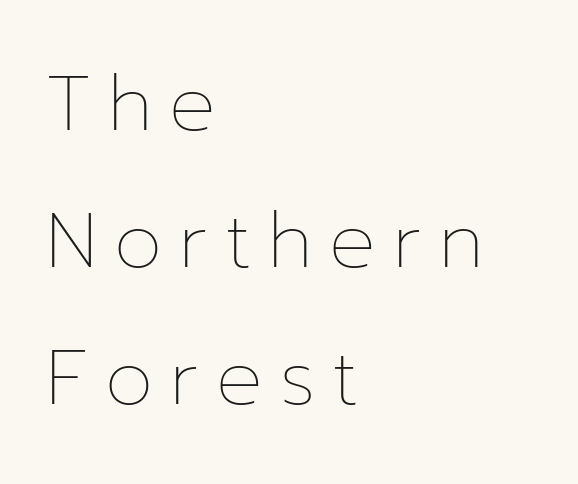
{"italic": "no", "bold": "no", "weight": "thin", "width": "normal", "stroke_contrast": "low", "x_height": "medium", "monospaced": "no", "underline": "no", "align": "left", "line_spacing_ratio": 1.78, "letter_spacing": "wide", "letter_spacing_em": 0.22, "glyph_px": 77}
